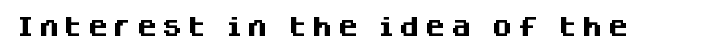
Q: Is the text bold? A: Yes.
Q: Is the text italic (slanted)? A: No, it is upright.
Q: Is the text underlined? A: No.
Q: Is the spacing between letters normal or unusually wide? A: Unusually wide.
